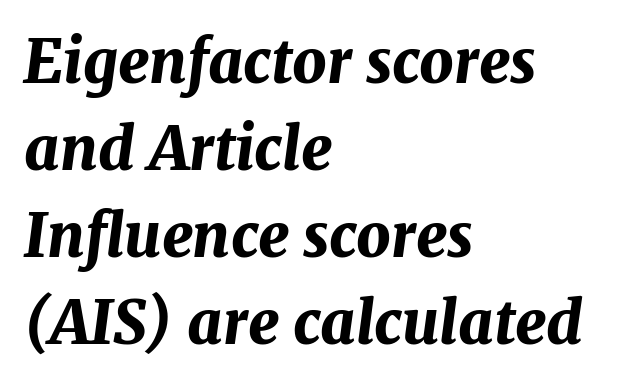
The image shows 60 px bold type, italic (leaning right); set left-aligned, normal line spacing (1.45x), normal letter spacing, not underlined; medium stroke contrast and a medium x-height.
